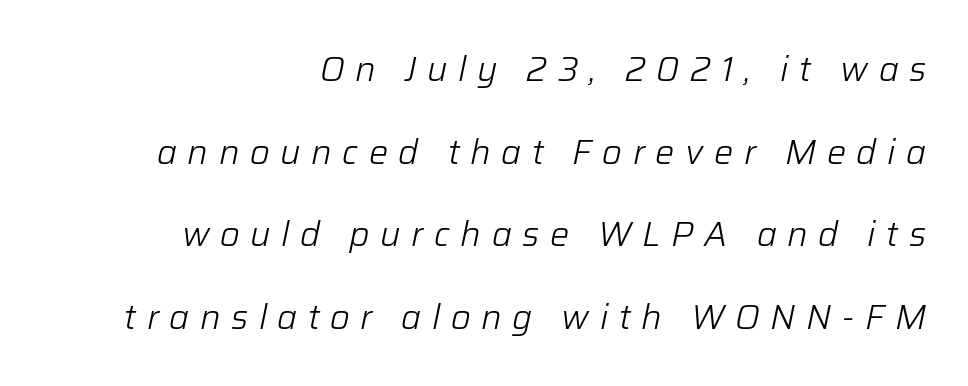
The image shows 34 px light type, italic (leaning right); set right-aligned, loose line spacing (2.43x), unusually wide letter spacing (+0.31 em), not underlined; low stroke contrast and a medium x-height.
